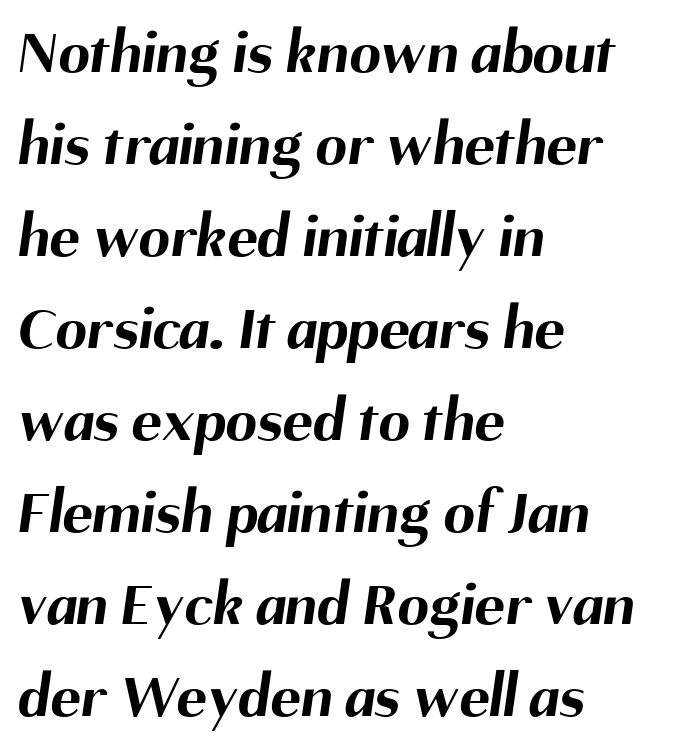
{"serif": "no", "bold": "yes", "weight": "bold", "width": "normal", "stroke_contrast": "medium", "x_height": "medium", "monospaced": "no", "underline": "no", "align": "left", "line_spacing": "normal", "line_spacing_ratio": 1.46, "letter_spacing": "normal", "letter_spacing_em": 0.0, "glyph_px": 63}
